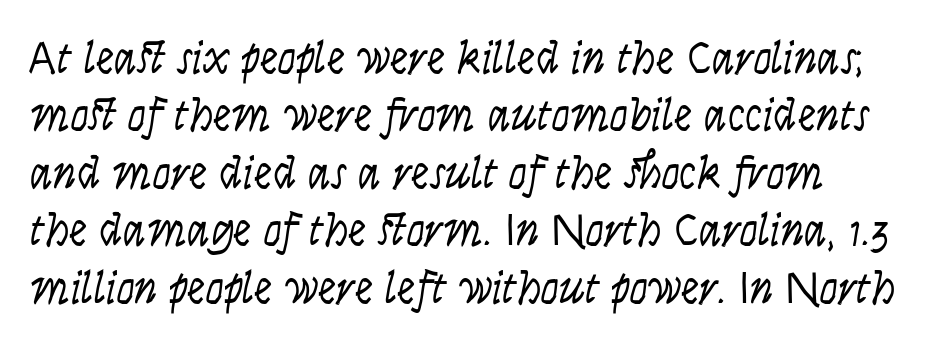
Observe the ordinary spacing: letters are neighbours, not strangers. You can tell it's italic because the verticals aren't actually vertical. Descender tails drop into unmarked territory. Summary of vertical rhythm: regular, with standard interline spacing. No extra ink here — the face is not bold. Varying glyph widths throughout — classic text-font behaviour.
